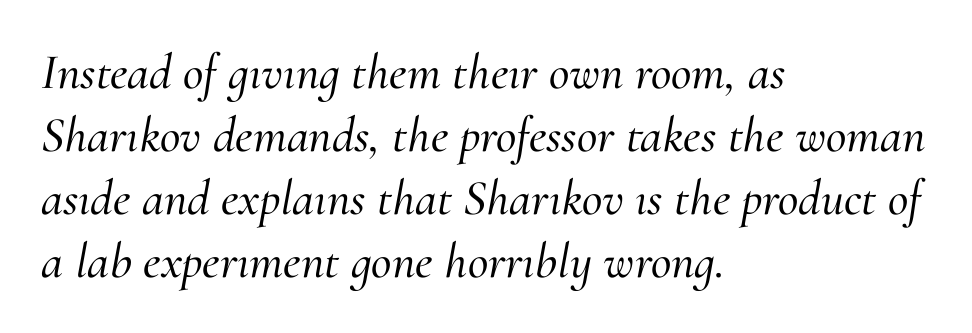
{"serif": "yes", "italic": "yes", "lean": "right", "slant_degrees": 10, "width": "normal", "stroke_contrast": "medium", "x_height": "small", "monospaced": "no", "underline": "no", "align": "left", "line_spacing": "normal", "line_spacing_ratio": 1.26, "letter_spacing": "normal", "letter_spacing_em": 0.0, "glyph_px": 50}
